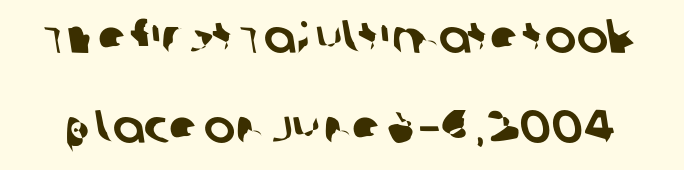
The image shows 47 px sans-serif type; set loose line spacing (1.91x), normal letter spacing, not underlined; low stroke contrast and a large x-height.
